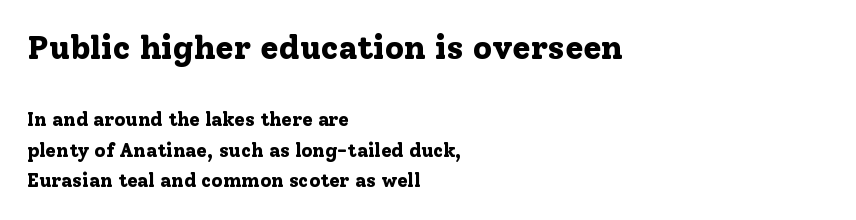
Q: Is the text bold? A: Yes.
Q: Is the text italic (slanted)? A: No, it is upright.
Q: Is the typeface a serif or a sans-serif typeface? A: Serif.
Q: Is the text underlined? A: No.
Q: How is the paragraph aligned? A: Left-aligned.
Q: Is the spacing between letters normal or unusually wide? A: Normal.
Q: Is the spacing between lines tight, normal or loose? A: Normal.
Q: Which block of text is set in a larger size, the first (top) or the second (bottom)? A: The first (top) one.
Q: Width (condensed, normal, or wide)? A: Normal.
Q: Stroke contrast? A: Low.
Q: x-height? A: Medium.
Q: Monospaced? A: No.
